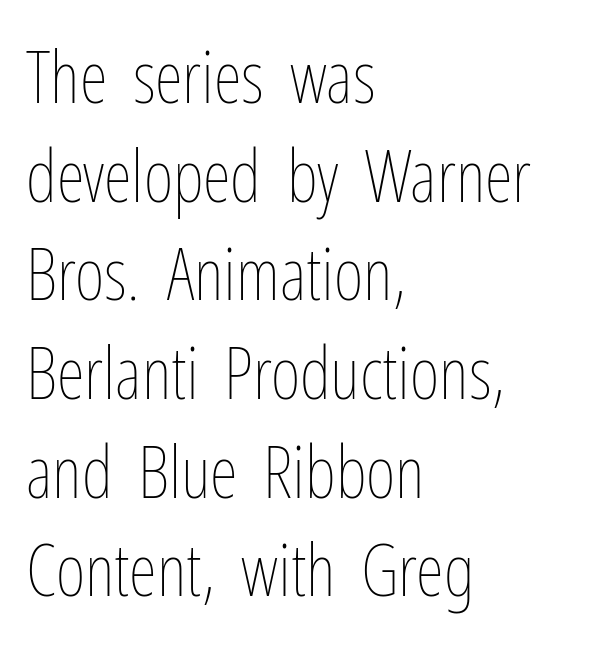
Short and long lines alike share a common starting point at left. What's the leading like? Ordinary, nothing unusual. The specimen reads as upright at a glance. Bare-footed words on every line. Proportional: the letters do not fall into vertical columns.
